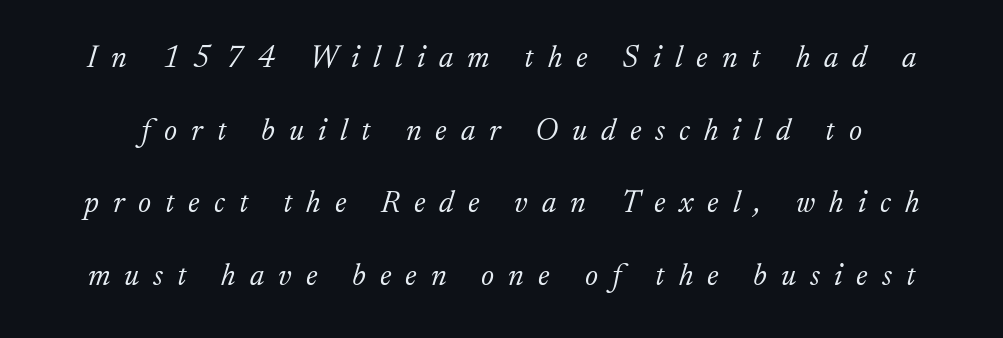
{"serif": "yes", "italic": "yes", "lean": "right", "slant_degrees": 17, "bold": "no", "weight": "light", "width": "normal", "stroke_contrast": "low", "x_height": "small", "monospaced": "no", "underline": "no", "line_spacing": "loose", "line_spacing_ratio": 2.34, "letter_spacing": "wide", "letter_spacing_em": 0.45, "glyph_px": 31}
